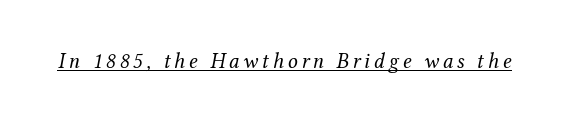
{"italic": "yes", "lean": "right", "slant_degrees": 12, "bold": "no", "underline": "yes", "glyph_px": 22}
